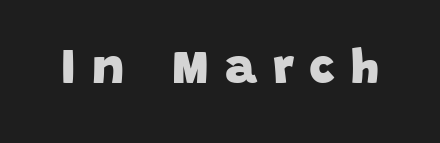
{"serif": "no", "bold": "yes", "weight": "heavy", "width": "normal", "stroke_contrast": "low", "x_height": "large", "monospaced": "no", "underline": "no", "letter_spacing": "wide", "letter_spacing_em": 0.33, "glyph_px": 49}
